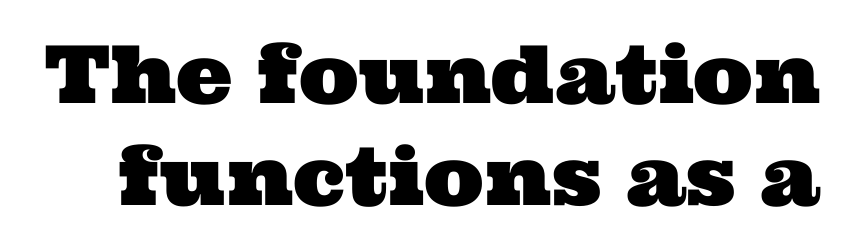
Q: Is the typeface a serif or a sans-serif typeface? A: Serif.
Q: Is the text underlined? A: No.
Q: Is the spacing between letters normal or unusually wide? A: Normal.
Q: Is the spacing between lines tight, normal or loose? A: Normal.
Q: Width (condensed, normal, or wide)? A: Wide.
Q: Stroke contrast? A: Medium.
Q: x-height? A: Medium.
Q: Monospaced? A: No.
